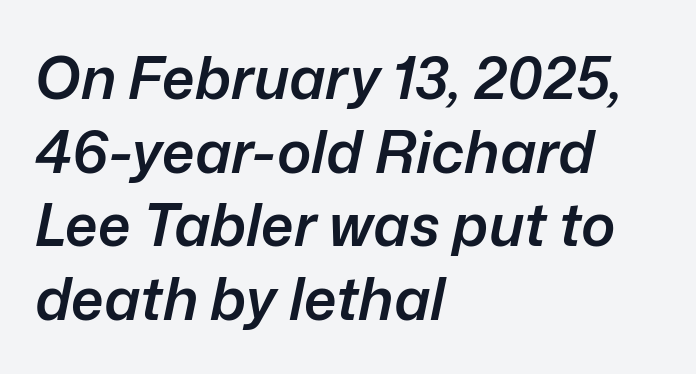
{"italic": "yes", "lean": "right", "slant_degrees": 12, "bold": "semi", "weight": "semibold", "width": "normal", "stroke_contrast": "low", "x_height": "medium", "monospaced": "no", "underline": "no", "align": "left", "line_spacing": "normal", "line_spacing_ratio": 1.27, "letter_spacing": "normal", "letter_spacing_em": 0.0, "glyph_px": 58}
